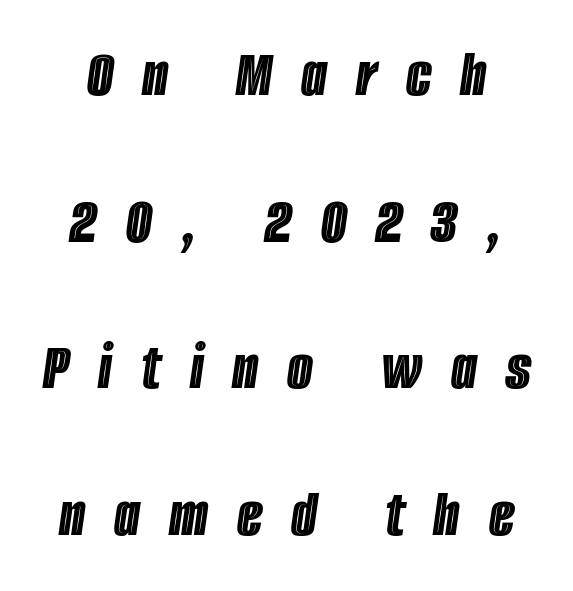
The image shows 67 px condensed type, italic (leaning right); set loose line spacing (2.19x), unusually wide letter spacing (+0.43 em), not underlined; a large x-height.
